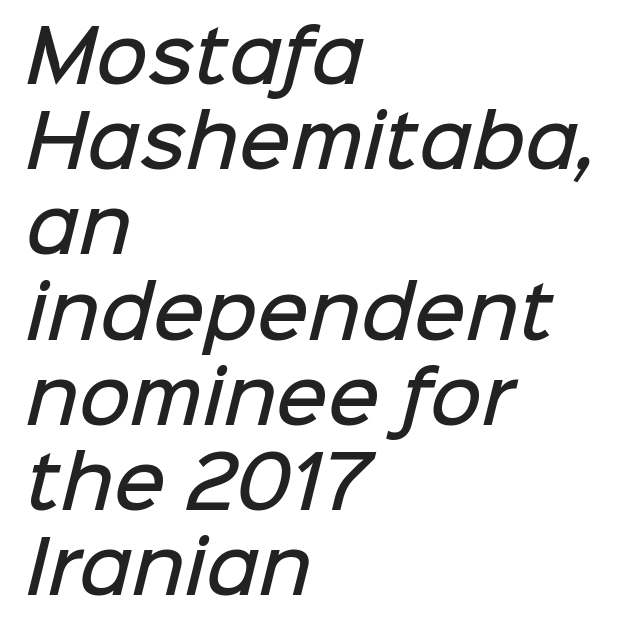
The image shows 71 px semibold sans-serif type; set left-aligned, line spacing 1.2x, normal letter spacing, not underlined; low stroke contrast and a medium x-height.
